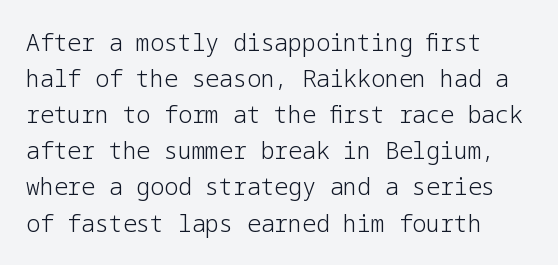
Q: Is the text bold? A: No.
Q: Is the text italic (slanted)? A: No, it is upright.
Q: Is the text underlined? A: No.
Q: How is the paragraph aligned? A: Left-aligned.
Q: Is the spacing between letters normal or unusually wide? A: Normal.
Q: Is the spacing between lines tight, normal or loose? A: Normal.
